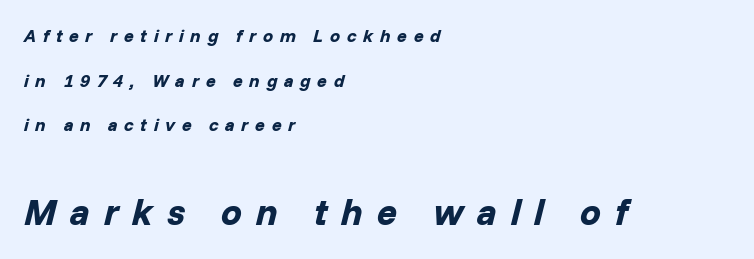
{"italic": "yes", "lean": "right", "slant_degrees": 14, "bold": "yes", "weight": "bold", "width": "normal", "stroke_contrast": "low", "x_height": "medium", "monospaced": "no", "underline": "no", "align": "left", "line_spacing": "loose", "line_spacing_ratio": 2.48, "letter_spacing": "wide", "letter_spacing_em": 0.37, "larger_block": "second", "size_ratio": 2.06, "glyph_px": 37}
